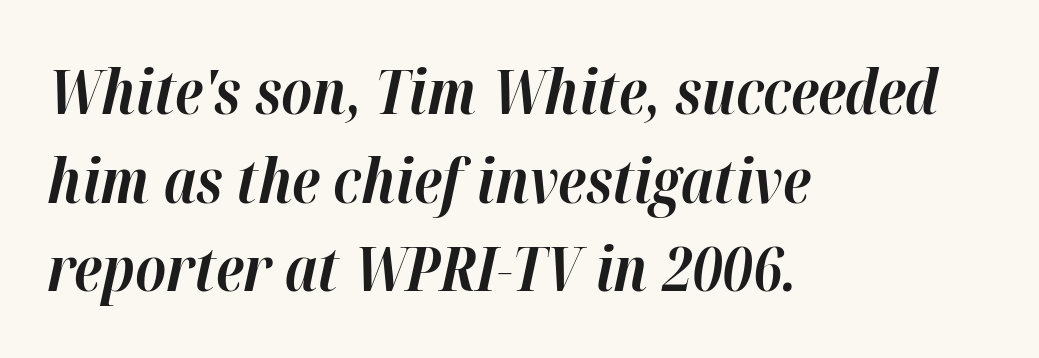
The image shows 62 px bold type, italic (leaning right); set left-aligned, normal line spacing (1.43x), normal letter spacing, not underlined; high stroke contrast and a medium x-height.
